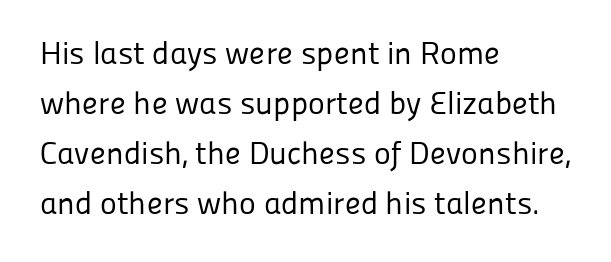
Spacing verdict: proportional, widths tailored to each character. Posture: upright roman. Each word holds together tightly as a unit, with standard inter-letter gaps. Decoration check: the copy has no underline. The typesetting does not lean heavy: it is not bold. The text was rendered using a sans face with plain stroke endings.
